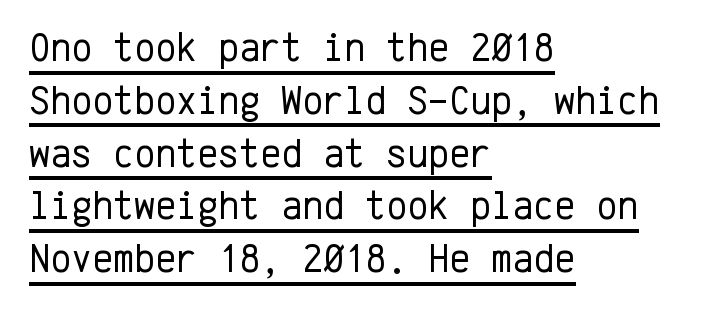
Q: Is the text bold? A: No.
Q: Is the text italic (slanted)? A: No, it is upright.
Q: Is the typeface a serif or a sans-serif typeface? A: Sans-serif.
Q: Is the text underlined? A: Yes.
Q: How is the paragraph aligned? A: Left-aligned.
Q: Is the spacing between letters normal or unusually wide? A: Normal.
Q: Is the spacing between lines tight, normal or loose? A: Normal.
Q: Width (condensed, normal, or wide)? A: Normal.
Q: Stroke contrast? A: Low.
Q: x-height? A: Medium.
Q: Monospaced? A: Yes.
